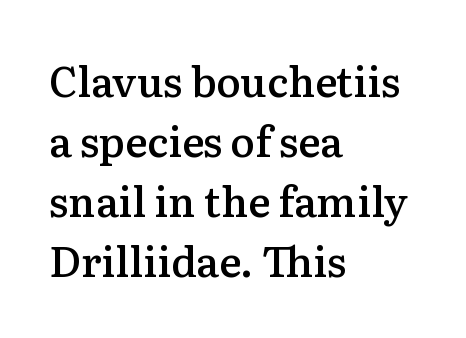
The image shows 41 px semibold serif type, upright; set left-aligned, normal line spacing (1.46x), normal letter spacing, not underlined; medium stroke contrast and a medium x-height.
